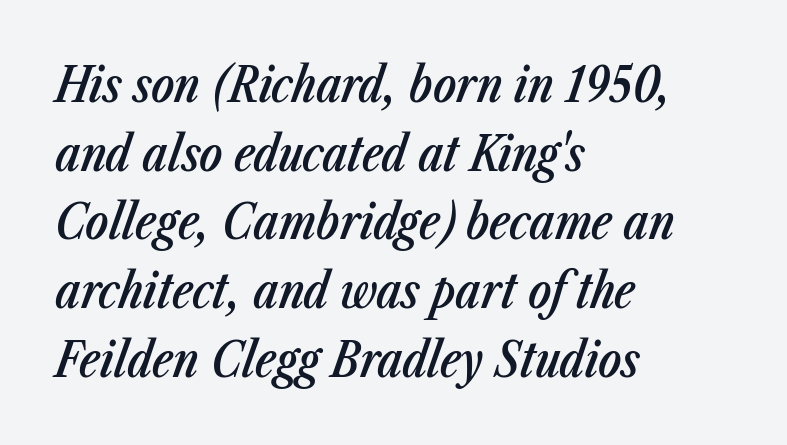
Notice the strokes are somewhat thickened but not fully heavy: this is a semibold. Does extra space separate the letters? No, they use regular spacing. Beneath every word, the page is bare. Left-aligned paragraph, ragged on the right. Is this a fixed-width face? No — the glyphs have proportional, varying widths. In terms of leading, this rendering sits right in the middle.
